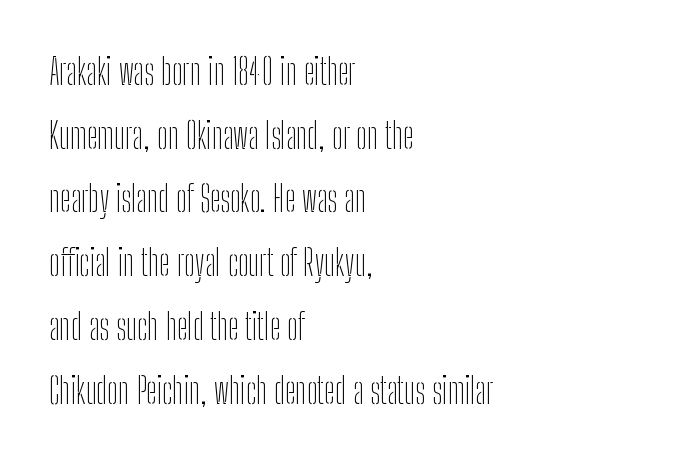
The image shows 36 px thin, condensed sans-serif type, upright; set left-aligned, line spacing 1.77x, normal letter spacing, not underlined; low stroke contrast and a medium x-height.
